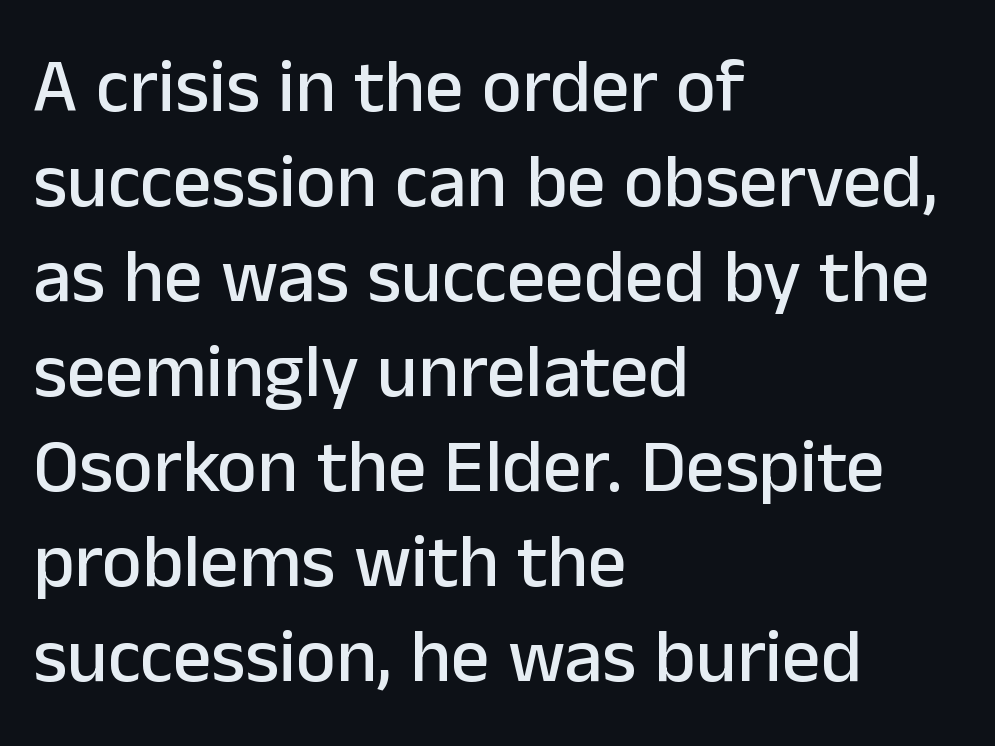
The image shows 76 px sans-serif type, upright; set left-aligned, normal line spacing (1.25x), normal letter spacing, not underlined; low stroke contrast and a medium x-height.
